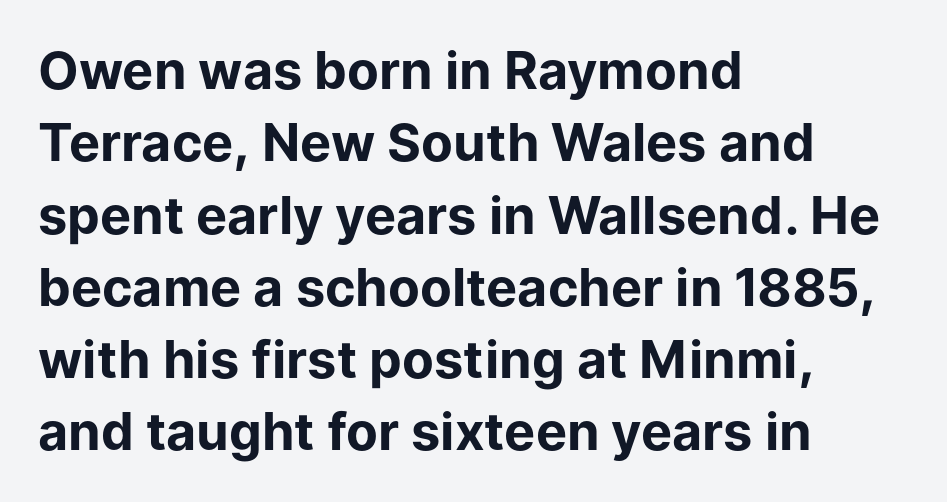
Character widths vary here, with narrow letters taking less room than wide ones. The words here are not underlined. Typesetter's note: full bold, strokes at maximum text heaviness. A classic flush-left, rag-right setting is used for this passage. Honestly, the letter spacing is just normal — you wouldn't notice it.
